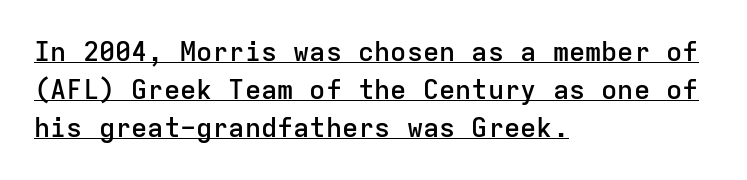
The image shows 27 px text type, upright; set left-aligned, normal line spacing (1.41x), normal letter spacing, underlined.
